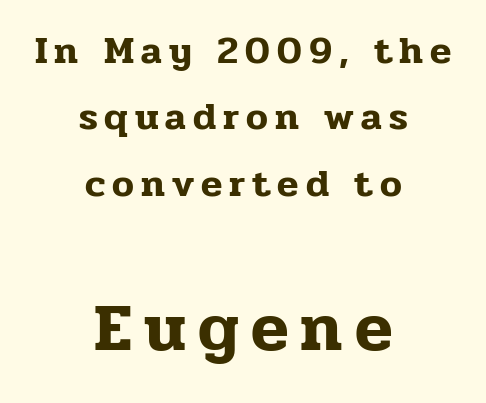
{"serif": "yes", "italic": "no", "width": "normal", "stroke_contrast": "low", "x_height": "medium", "monospaced": "no", "underline": "no", "align": "center", "line_spacing": "normal", "line_spacing_ratio": 1.7, "larger_block": "second", "size_ratio": 1.77, "glyph_px": 69}
